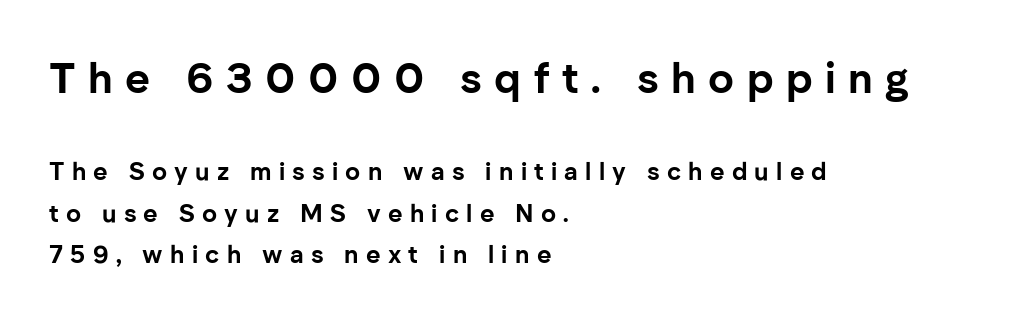
{"serif": "no", "italic": "no", "bold": "yes", "weight": "bold", "width": "normal", "stroke_contrast": "low", "x_height": "medium", "monospaced": "no", "underline": "no", "align": "left", "line_spacing": "normal", "line_spacing_ratio": 1.65, "letter_spacing": "wide", "letter_spacing_em": 0.29, "larger_block": "first", "size_ratio": 1.72, "glyph_px": 43}
